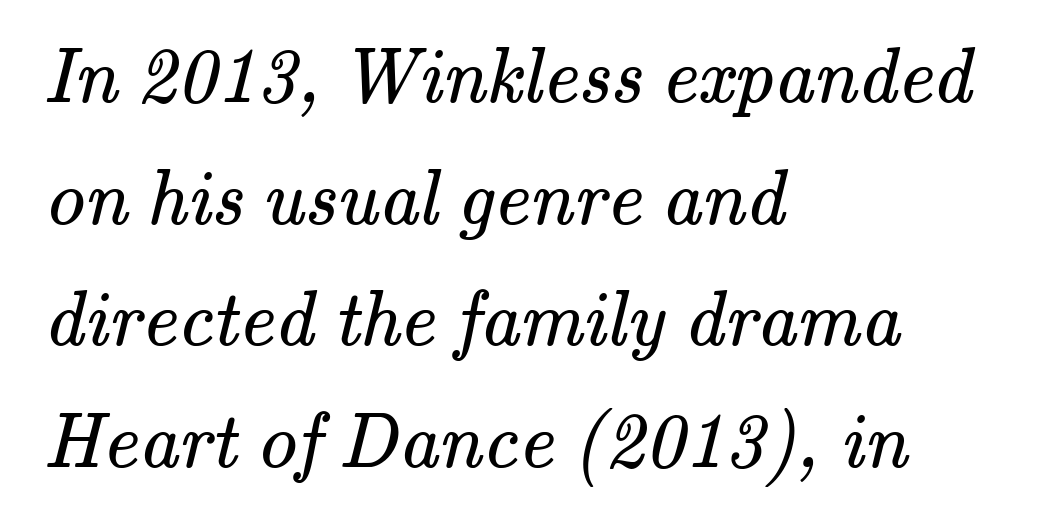
The image shows 78 px regular-weight serif type; set left-aligned, normal line spacing (1.56x), normal letter spacing, not underlined; medium stroke contrast and a small x-height.
